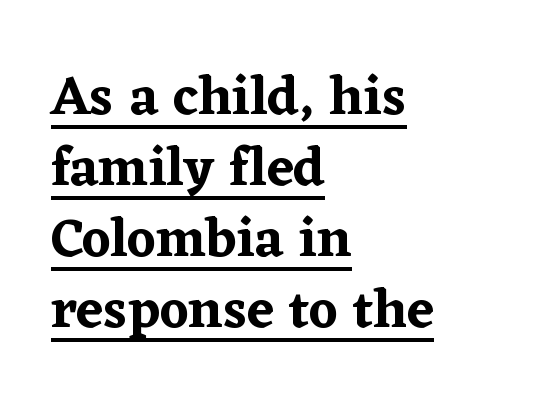
Q: Is the text italic (slanted)? A: No, it is upright.
Q: Is the typeface a serif or a sans-serif typeface? A: Serif.
Q: Is the text underlined? A: Yes.
Q: How is the paragraph aligned? A: Left-aligned.
Q: Is the spacing between letters normal or unusually wide? A: Normal.
Q: Is the spacing between lines tight, normal or loose? A: Normal.
Q: Width (condensed, normal, or wide)? A: Normal.
Q: Stroke contrast? A: Low.
Q: x-height? A: Medium.
Q: Monospaced? A: No.
